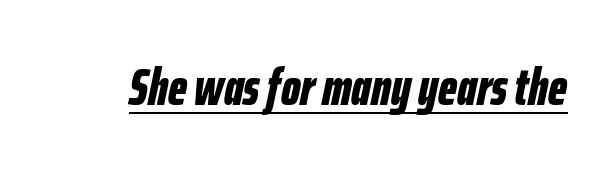
The image shows 51 px bold, condensed type, italic (leaning right); set normal letter spacing, underlined; low stroke contrast and a medium x-height.
